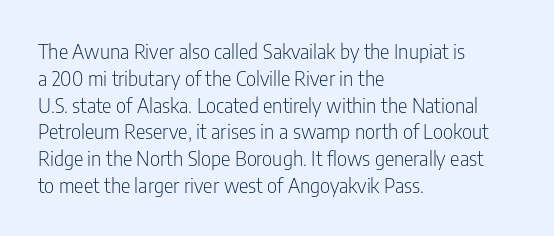
Unlike italic type, these characters show no tilt at all. Honestly, there is no underline to notice here at all. The ragged edge is on the right, which tells us the setting is flush left. Tracking here is standard; glyphs follow each other at the usual distance.
